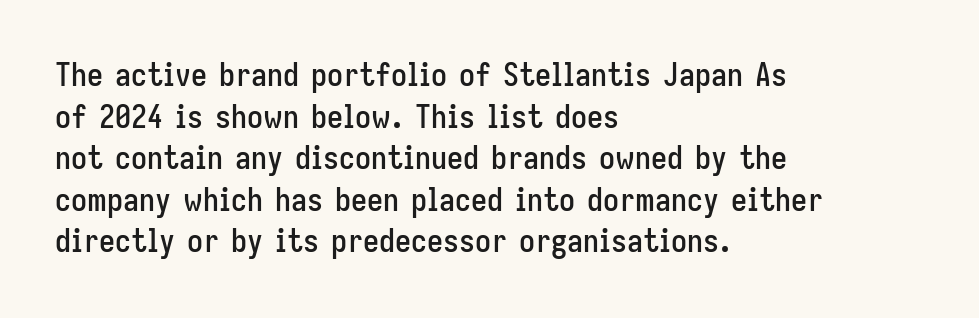
The image shows 32 px condensed sans-serif type, upright; set left-aligned, normal line spacing (1.3x), normal letter spacing, not underlined; low stroke contrast and a medium x-height.
